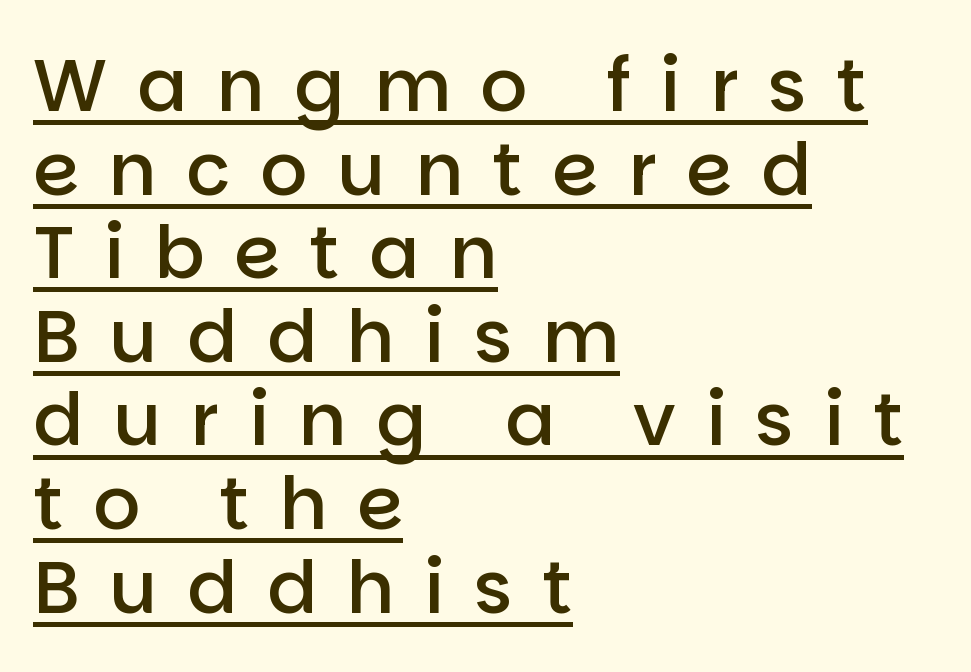
The image shows 74 px semibold sans-serif type, upright; set left-aligned, tight line spacing (1.13x), unusually wide letter spacing (+0.4 em), underlined; low stroke contrast and a large x-height.
